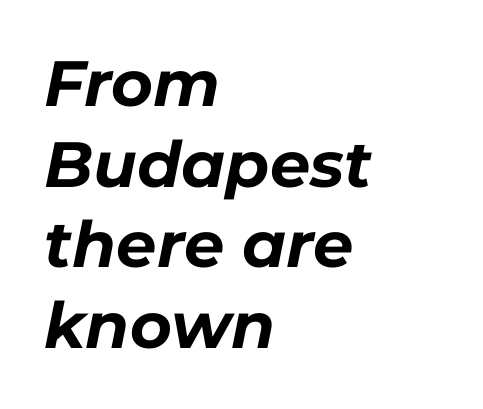
Q: Is the text bold? A: Yes.
Q: Is the text italic (slanted)? A: Yes, it leans right by about 11 degrees.
Q: Is the text underlined? A: No.
Q: How is the paragraph aligned? A: Left-aligned.
Q: Is the spacing between letters normal or unusually wide? A: Normal.
Q: Is the spacing between lines tight, normal or loose? A: Normal.
Q: Width (condensed, normal, or wide)? A: Normal.
Q: Stroke contrast? A: Low.
Q: x-height? A: Medium.
Q: Monospaced? A: No.
